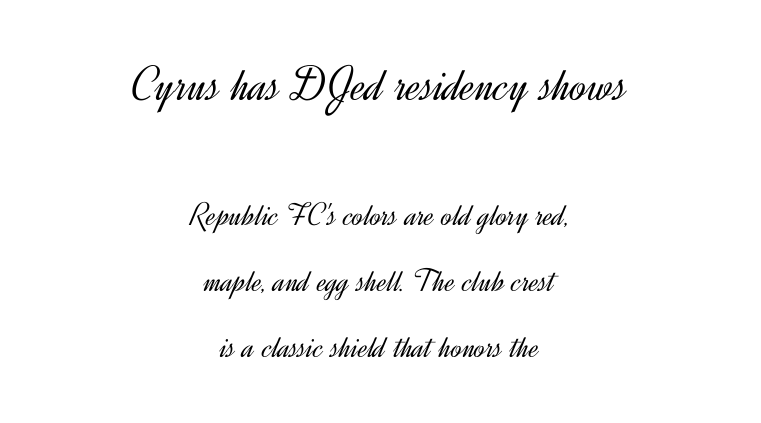
Q: Is the text bold? A: No.
Q: Is the text italic (slanted)? A: Yes.
Q: Is the typeface a serif or a sans-serif typeface? A: Sans-serif.
Q: Is the text underlined? A: No.
Q: How is the paragraph aligned? A: Centered.
Q: Is the spacing between letters normal or unusually wide? A: Normal.
Q: Is the spacing between lines tight, normal or loose? A: Loose.
Q: Which block of text is set in a larger size, the first (top) or the second (bottom)? A: The first (top) one.
Q: Width (condensed, normal, or wide)? A: Normal.
Q: x-height? A: Small.
Q: Monospaced? A: No.
